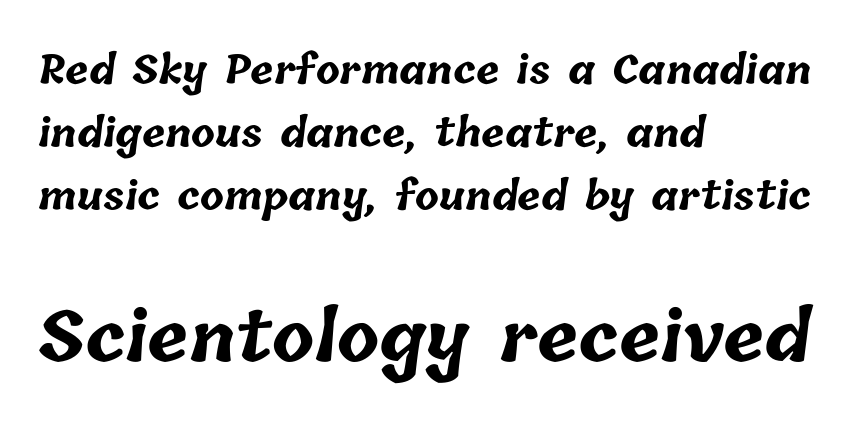
{"bold": "yes", "weight": "bold", "width": "normal", "stroke_contrast": "low", "x_height": "medium", "monospaced": "no", "underline": "no", "align": "left", "line_spacing": "normal", "line_spacing_ratio": 1.61, "letter_spacing": "normal", "letter_spacing_em": 0.0, "larger_block": "second", "size_ratio": 1.77, "glyph_px": 69}
